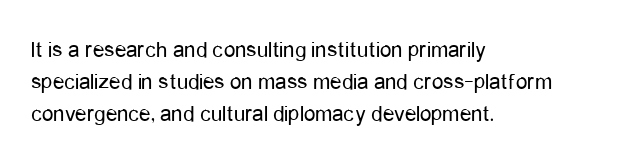
{"italic": "no", "bold": "no", "underline": "no", "align": "left", "line_spacing": "normal", "line_spacing_ratio": 1.39, "letter_spacing": "normal", "letter_spacing_em": 0.0, "glyph_px": 23}
